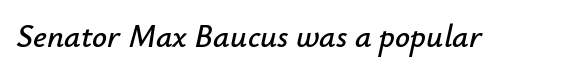
Notice how the stems are inclined rather than vertical — that's the hallmark of italics. Beneath every word, the page is bare. The face used here is rendered with its standard letterfit. The passage shown is typed in a proportional face where columns would drift.
